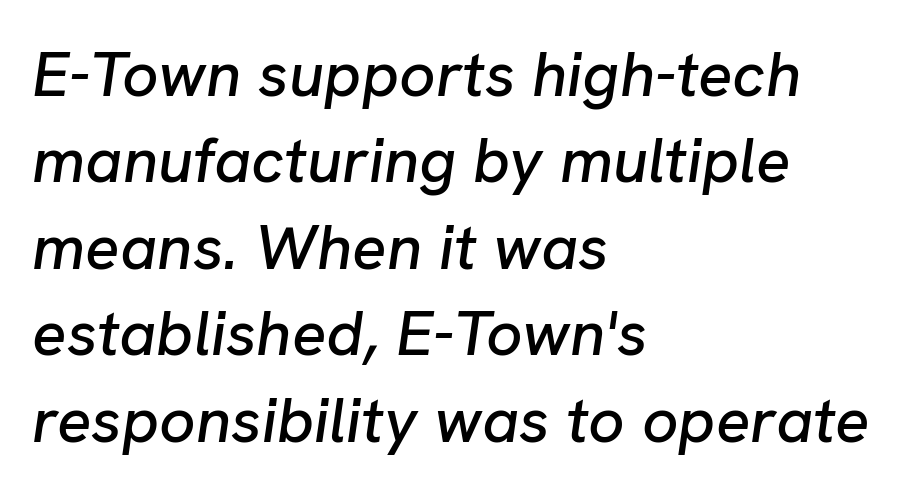
The image shows 64 px text type, italic (leaning right); set left-aligned, normal line spacing (1.35x), normal letter spacing, not underlined; low stroke contrast and a medium x-height.
